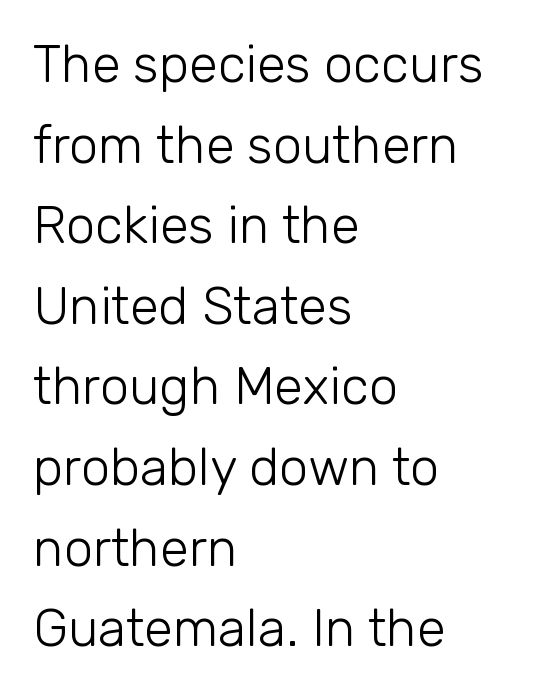
The image shows 52 px light sans-serif type, upright; set left-aligned, normal line spacing (1.55x), normal letter spacing, not underlined; low stroke contrast and a medium x-height.
